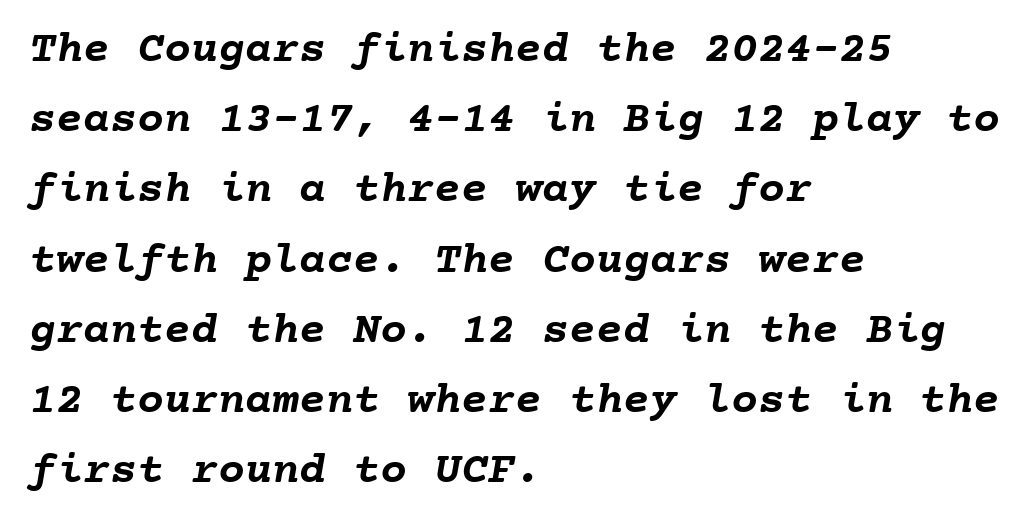
{"bold": "yes", "weight": "semibold", "width": "normal", "stroke_contrast": "low", "x_height": "medium", "monospaced": "yes", "underline": "no", "align": "left", "line_spacing": "normal", "line_spacing_ratio": 1.56, "letter_spacing": "normal", "letter_spacing_em": 0.0, "glyph_px": 45}
